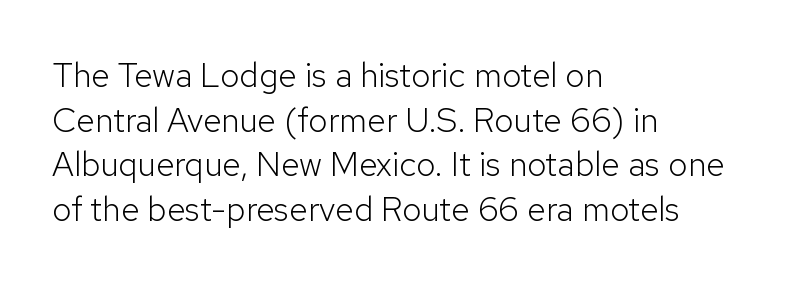
{"serif": "no", "italic": "no", "bold": "no", "weight": "light", "width": "normal", "stroke_contrast": "low", "x_height": "medium", "monospaced": "no", "underline": "no", "align": "left", "line_spacing": "normal", "line_spacing_ratio": 1.31, "letter_spacing": "normal", "letter_spacing_em": 0.0, "glyph_px": 34}
